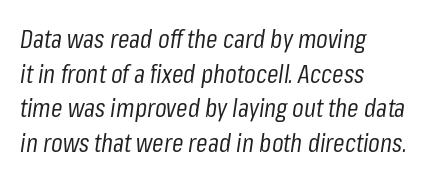
Q: Is the text bold? A: No.
Q: Is the text italic (slanted)? A: Yes, it leans right by about 8 degrees.
Q: Is the text underlined? A: No.
Q: How is the paragraph aligned? A: Left-aligned.
Q: Is the spacing between letters normal or unusually wide? A: Normal.
Q: Is the spacing between lines tight, normal or loose? A: Normal.
